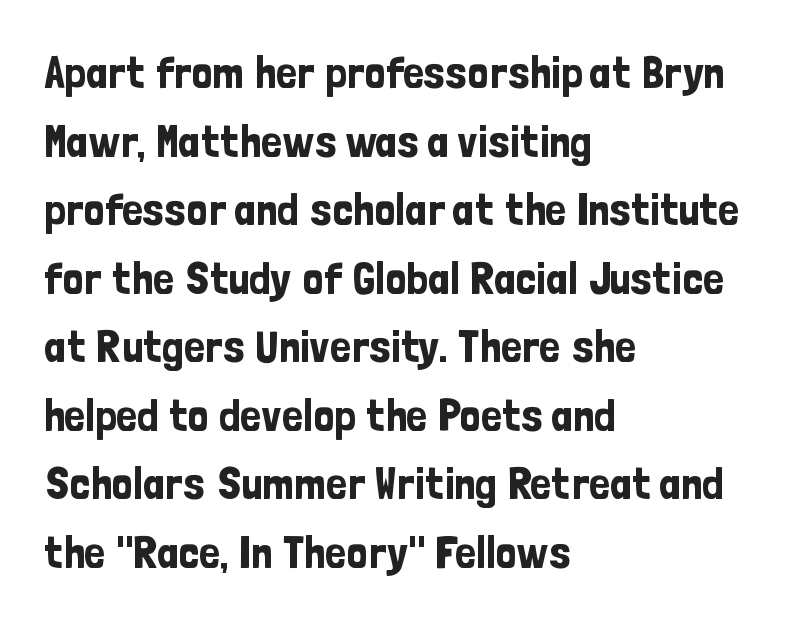
This rendering uses left alignment, leaving the right contour irregular. Spacing between characters is what you'd get straight out of the box. Is there much room between lines? A standard amount, neither cramped nor airy. This is the regular roman posture of the typeface. Spacing verdict: proportional, widths tailored to each character.
